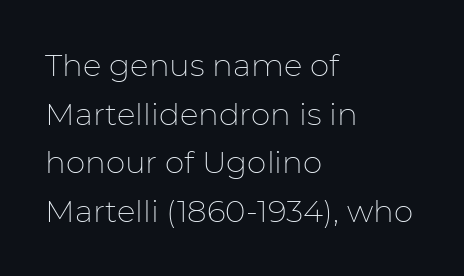
{"serif": "no", "italic": "no", "bold": "no", "weight": "thin", "width": "normal", "stroke_contrast": "low", "x_height": "medium", "monospaced": "no", "underline": "no", "align": "left", "line_spacing": "normal", "line_spacing_ratio": 1.57, "letter_spacing": "normal", "letter_spacing_em": 0.0, "glyph_px": 31}
